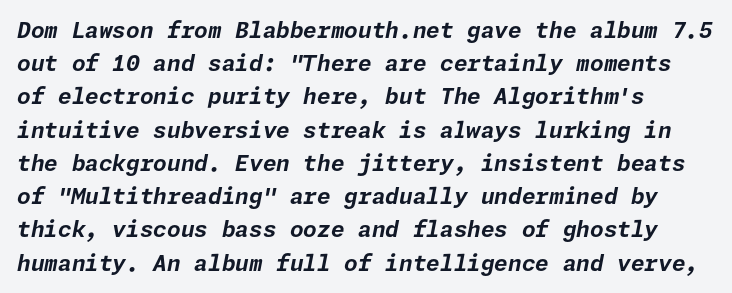
The image shows 22 px bold type, italic (leaning right); set left-aligned, normal line spacing (1.51x), normal letter spacing, not underlined.
